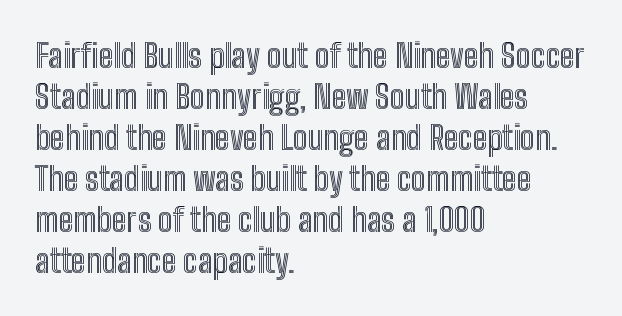
Q: Is the text italic (slanted)? A: No, it is upright.
Q: Is the text underlined? A: No.
Q: How is the paragraph aligned? A: Left-aligned.
Q: Is the spacing between letters normal or unusually wide? A: Normal.
Q: Width (condensed, normal, or wide)? A: Condensed.
Q: x-height? A: Medium.
Q: Monospaced? A: No.
